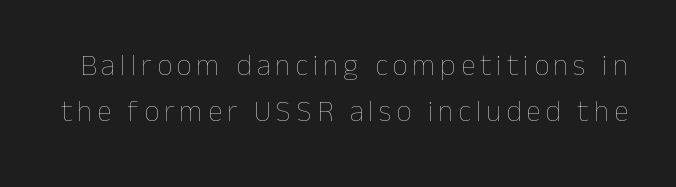
Q: Is the text bold? A: No.
Q: Is the text italic (slanted)? A: No, it is upright.
Q: Is the text underlined? A: No.
Q: Is the spacing between lines tight, normal or loose? A: Normal.
Q: Width (condensed, normal, or wide)? A: Normal.
Q: Stroke contrast? A: Low.
Q: x-height? A: Medium.
Q: Monospaced? A: No.
